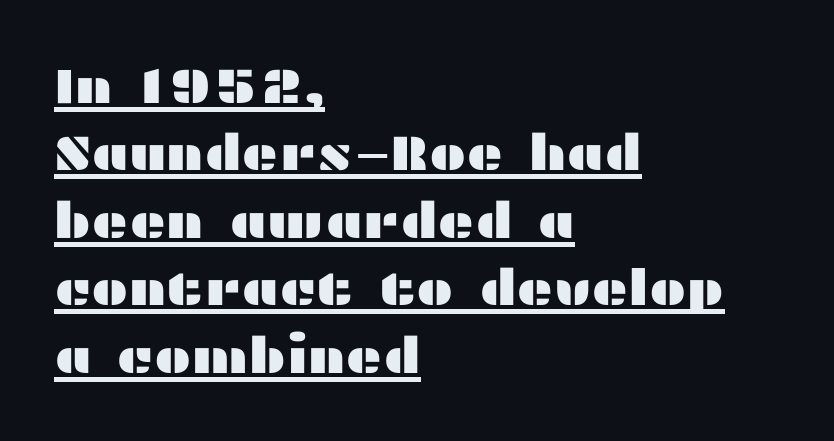
The image shows 50 px wide sans-serif type, upright; set left-aligned, normal line spacing (1.35x), normal letter spacing, underlined; medium stroke contrast and a medium x-height.
